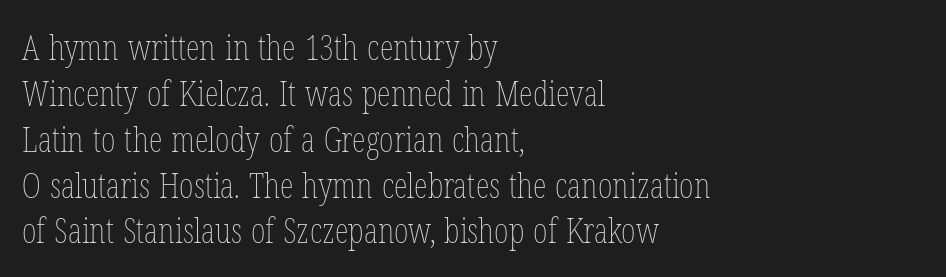
{"italic": "no", "bold": "no", "weight": "thin", "width": "condensed", "stroke_contrast": "low", "x_height": "medium", "monospaced": "no", "underline": "no", "align": "left", "line_spacing": "normal", "line_spacing_ratio": 1.31, "letter_spacing": "normal", "letter_spacing_em": 0.0, "glyph_px": 35}
